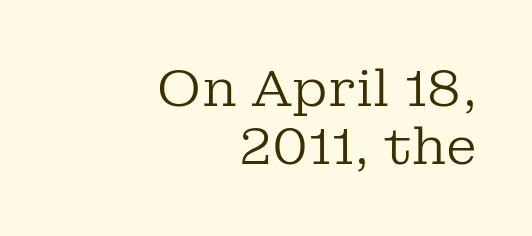
This rendering employs a face with finishing strokes, i.e., a serif. Heaviness? Minimal to ordinary, like unemphasized prose. Students, observe: this is what under-led, compact text looks like. The area under the type is left untouched. Horizontal alignment here is rightward, an uncommon choice for prose. Caption: standard tracking, unaltered.
